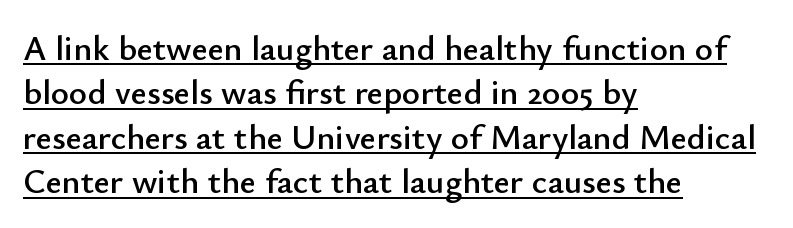
The image shows 35 px sans-serif type, upright; set left-aligned, normal line spacing (1.27x), normal letter spacing, underlined; low stroke contrast and a small x-height.
